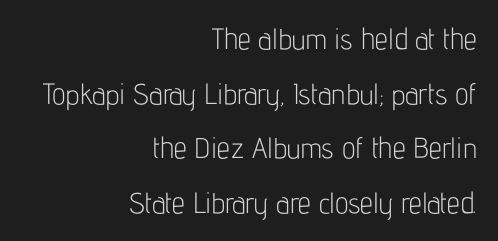
The image shows 29 px light, condensed sans-serif type, upright; set right-aligned, line spacing 1.88x, normal letter spacing, not underlined; low stroke contrast and a medium x-height.
